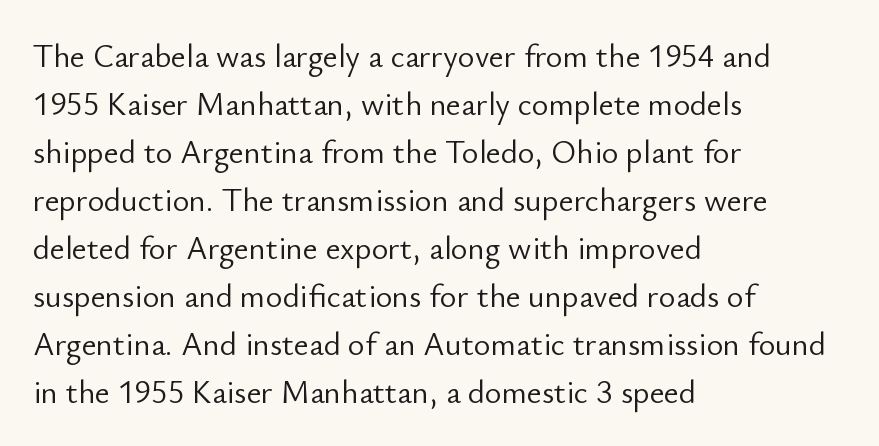
{"serif": "no", "italic": "no", "bold": "no", "weight": "light", "width": "normal", "stroke_contrast": "low", "x_height": "small", "monospaced": "no", "underline": "no", "align": "left", "line_spacing": "normal", "line_spacing_ratio": 1.5, "letter_spacing": "normal", "letter_spacing_em": 0.0, "glyph_px": 32}
